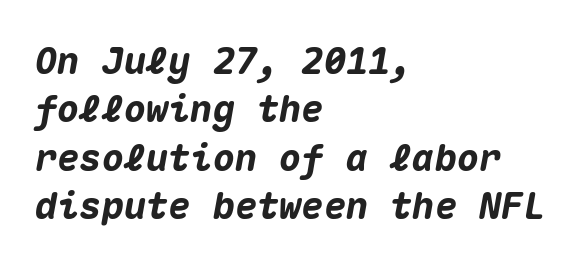
In terms of leading, this rendering sits right in the middle. Beneath every word, the page is bare. These lines were composed using italics. Emphasis by weight is at full strength: bold. The setting favours the left margin, as ordinary paragraphs usually do.
